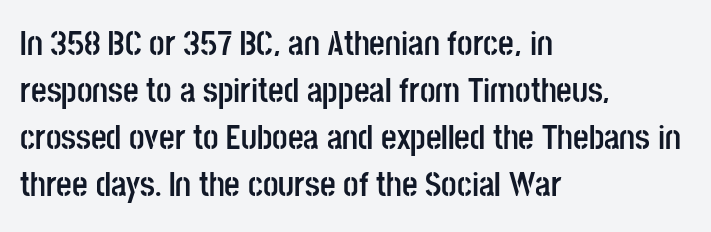
The image shows 34 px semibold, condensed sans-serif type, upright; set left-aligned, normal line spacing (1.38x), normal letter spacing, not underlined; low stroke contrast and a large x-height.
